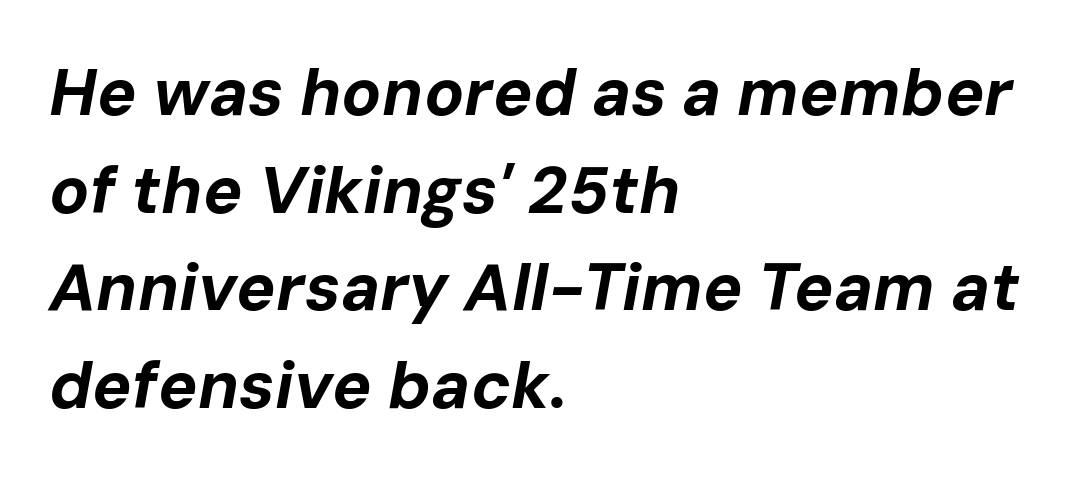
{"italic": "yes", "lean": "right", "slant_degrees": 10, "bold": "yes", "weight": "bold", "width": "normal", "stroke_contrast": "low", "x_height": "medium", "monospaced": "no", "underline": "no", "align": "left", "line_spacing": "normal", "line_spacing_ratio": 1.48, "letter_spacing": "normal", "letter_spacing_em": 0.0, "glyph_px": 66}
